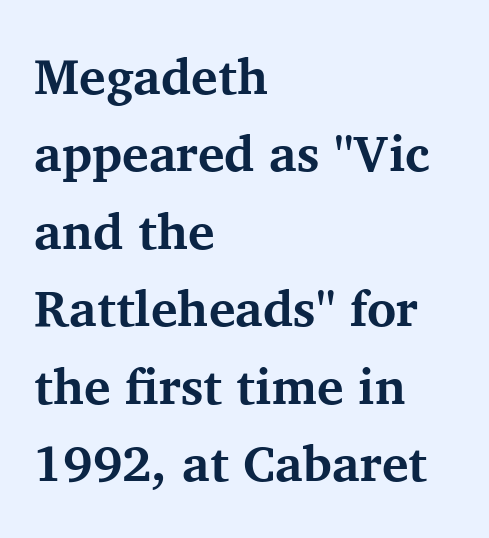
The image shows 50 px bold serif type, upright; set left-aligned, normal line spacing (1.55x), normal letter spacing, not underlined; medium stroke contrast and a medium x-height.
